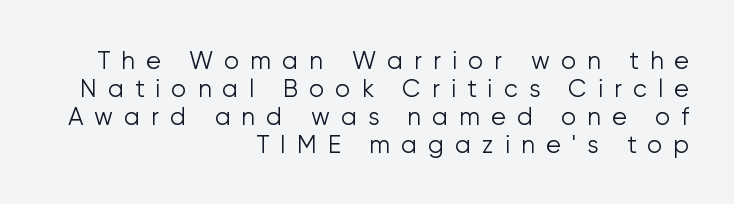
Q: Is the text bold? A: No.
Q: Is the text italic (slanted)? A: No, it is upright.
Q: Is the text underlined? A: No.
Q: How is the paragraph aligned? A: Right-aligned.
Q: Is the spacing between letters normal or unusually wide? A: Unusually wide.
